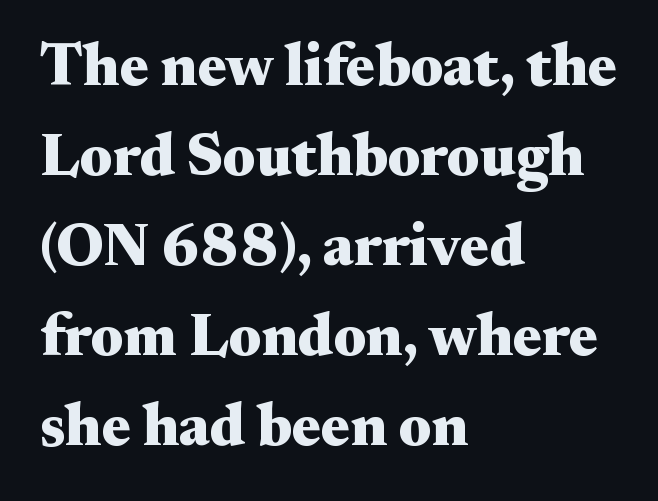
{"serif": "yes", "italic": "no", "bold": "yes", "weight": "heavy", "width": "wide", "stroke_contrast": "medium", "x_height": "small", "monospaced": "no", "underline": "no", "align": "left", "line_spacing": "normal", "line_spacing_ratio": 1.5, "letter_spacing": "normal", "letter_spacing_em": 0.0, "glyph_px": 60}
